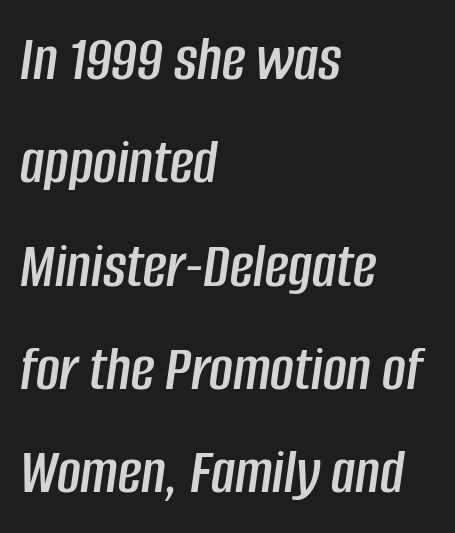
Q: Is the text italic (slanted)? A: Yes, it leans right by about 8 degrees.
Q: Is the text underlined? A: No.
Q: How is the paragraph aligned? A: Left-aligned.
Q: Is the spacing between letters normal or unusually wide? A: Normal.
Q: Is the spacing between lines tight, normal or loose? A: Normal.
Q: Width (condensed, normal, or wide)? A: Condensed.
Q: Stroke contrast? A: Low.
Q: x-height? A: Large.
Q: Monospaced? A: No.
